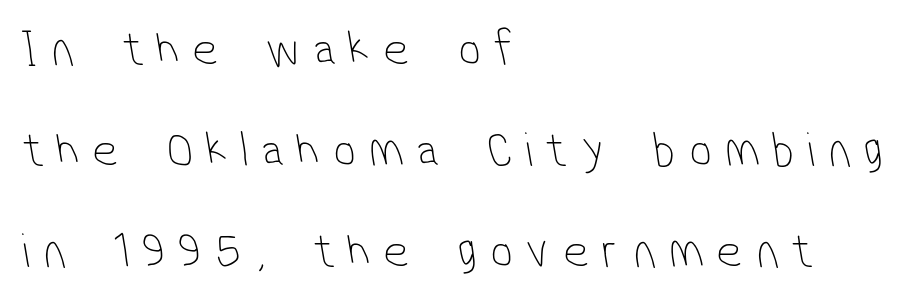
{"serif": "no", "bold": "no", "weight": "thin", "width": "condensed", "stroke_contrast": "low", "x_height": "medium", "monospaced": "no", "underline": "no", "align": "left", "line_spacing": "loose", "line_spacing_ratio": 2.02, "letter_spacing": "wide", "letter_spacing_em": 0.27, "glyph_px": 50}
